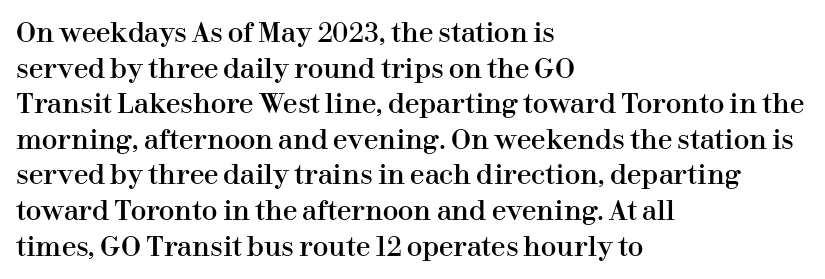
Compared with a centered layout, this one pins lines to the left instead. These lines were composed using upright roman letters. The type is set solid horizontally, with unmodified tracking. Vertical spacing — default. A bare baseline throughout the passage.
